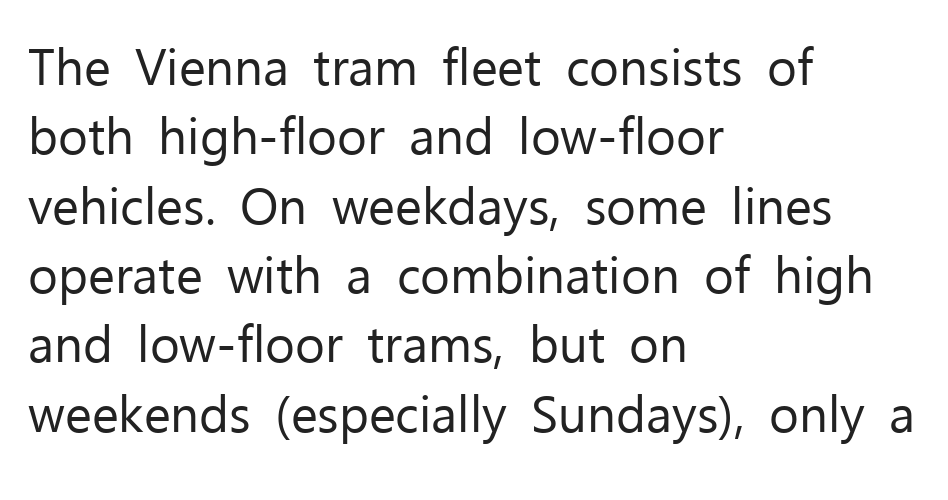
Q: Is the text bold? A: No.
Q: Is the text italic (slanted)? A: No, it is upright.
Q: Is the typeface a serif or a sans-serif typeface? A: Sans-serif.
Q: Is the text underlined? A: No.
Q: How is the paragraph aligned? A: Left-aligned.
Q: Is the spacing between letters normal or unusually wide? A: Normal.
Q: Is the spacing between lines tight, normal or loose? A: Normal.
Q: Width (condensed, normal, or wide)? A: Normal.
Q: Stroke contrast? A: Low.
Q: x-height? A: Medium.
Q: Monospaced? A: No.
